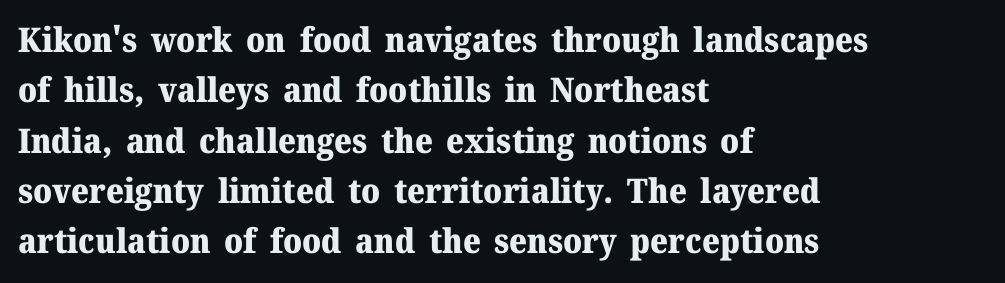
Q: Is the text bold? A: Yes.
Q: Is the text italic (slanted)? A: No, it is upright.
Q: Is the typeface a serif or a sans-serif typeface? A: Serif.
Q: Is the text underlined? A: No.
Q: How is the paragraph aligned? A: Left-aligned.
Q: Is the spacing between letters normal or unusually wide? A: Normal.
Q: Is the spacing between lines tight, normal or loose? A: Normal.
Q: Width (condensed, normal, or wide)? A: Normal.
Q: Stroke contrast? A: Medium.
Q: x-height? A: Medium.
Q: Monospaced? A: No.
